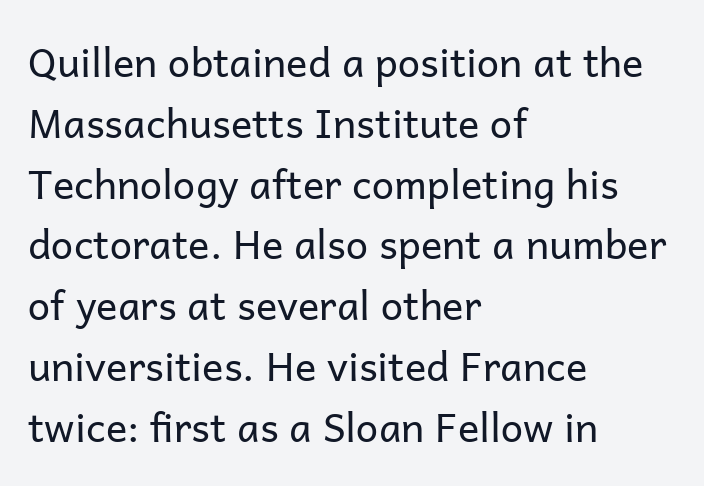
Q: Is the text bold? A: No.
Q: Is the text italic (slanted)? A: No, it is upright.
Q: Is the typeface a serif or a sans-serif typeface? A: Sans-serif.
Q: Is the text underlined? A: No.
Q: How is the paragraph aligned? A: Left-aligned.
Q: Is the spacing between letters normal or unusually wide? A: Normal.
Q: Is the spacing between lines tight, normal or loose? A: Normal.
Q: Width (condensed, normal, or wide)? A: Normal.
Q: Stroke contrast? A: Low.
Q: x-height? A: Medium.
Q: Monospaced? A: No.
